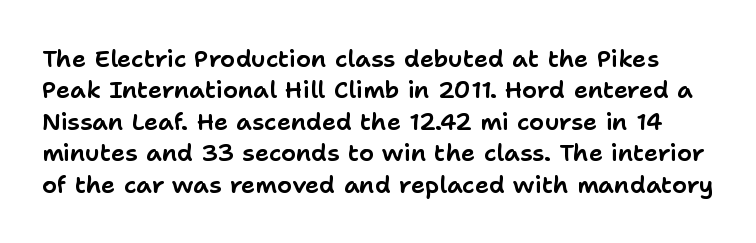
Q: Is the text italic (slanted)? A: No, it is upright.
Q: Is the text underlined? A: No.
Q: Is the spacing between letters normal or unusually wide? A: Normal.
Q: Is the spacing between lines tight, normal or loose? A: Normal.
